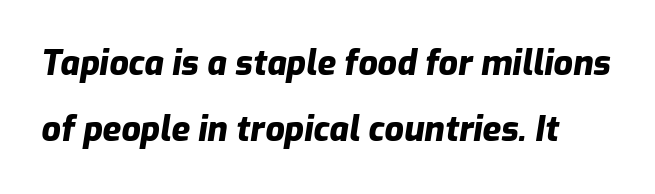
The image shows 34 px heavy type, italic (leaning right); set loose line spacing (1.95x), normal letter spacing, not underlined; low stroke contrast and a medium x-height.
